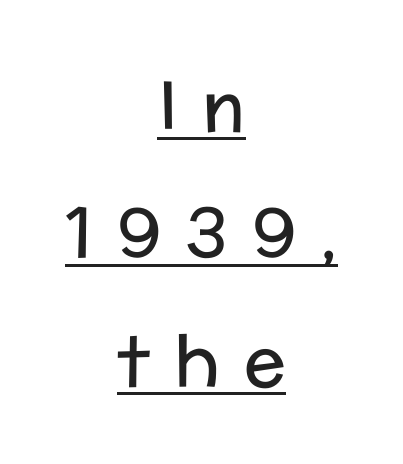
{"serif": "no", "italic": "no", "bold": "no", "weight": "regular", "width": "normal", "stroke_contrast": "low", "x_height": "medium", "monospaced": "no", "underline": "yes", "align": "center", "line_spacing_ratio": 1.82, "letter_spacing": "wide", "letter_spacing_em": 0.34, "glyph_px": 70}
